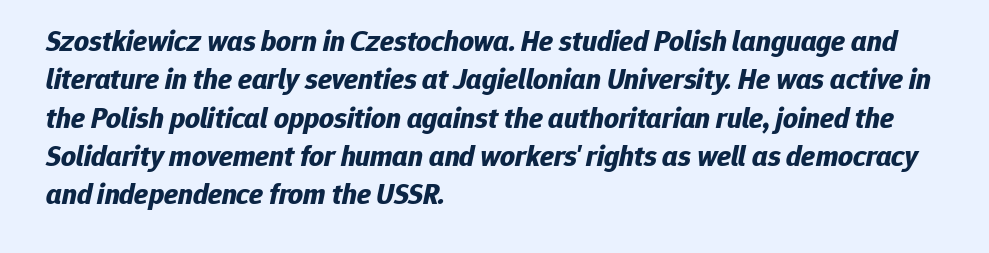
Q: Is the text bold? A: Yes.
Q: Is the text italic (slanted)? A: Yes, it leans right by about 12 degrees.
Q: Is the text underlined? A: No.
Q: How is the paragraph aligned? A: Left-aligned.
Q: Is the spacing between letters normal or unusually wide? A: Normal.
Q: Is the spacing between lines tight, normal or loose? A: Normal.
Q: Width (condensed, normal, or wide)? A: Normal.
Q: Stroke contrast? A: Low.
Q: x-height? A: Medium.
Q: Monospaced? A: No.
